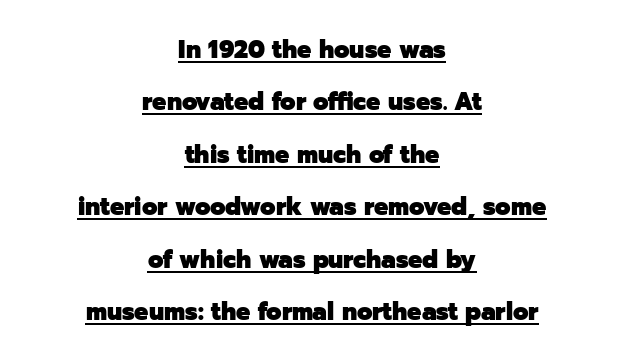
The image shows 25 px bold type, upright; set centered, loose line spacing (2.1x), normal letter spacing, underlined.
